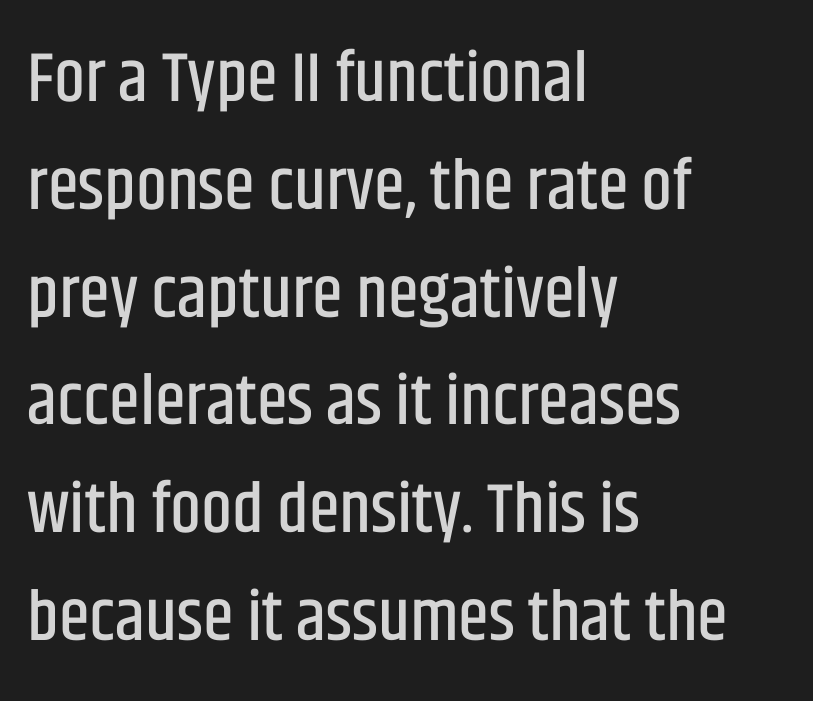
The image shows 70 px condensed sans-serif type, upright; set left-aligned, normal line spacing (1.54x), normal letter spacing, not underlined; low stroke contrast and a large x-height.
